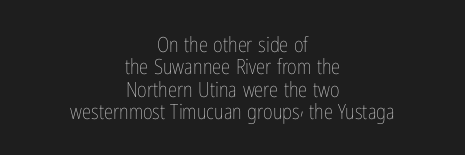
The image shows 21 px text type, upright; set centered, tight line spacing (1.06x), normal letter spacing, not underlined.
